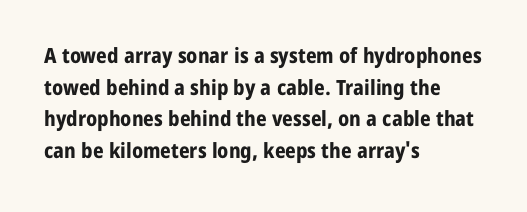
The image shows 21 px bold type, upright; set left-aligned, normal line spacing (1.51x), normal letter spacing, not underlined.
